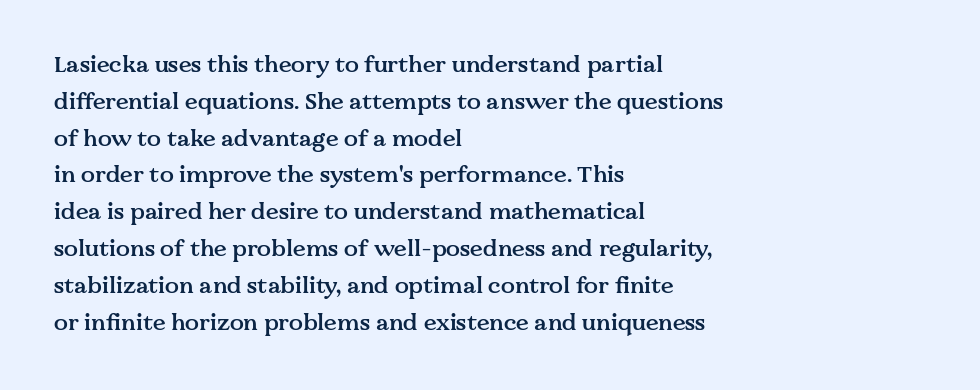
Q: Is the text bold? A: Semi-bold.
Q: Is the text italic (slanted)? A: No, it is upright.
Q: Is the text underlined? A: No.
Q: How is the paragraph aligned? A: Left-aligned.
Q: Is the spacing between letters normal or unusually wide? A: Normal.
Q: Is the spacing between lines tight, normal or loose? A: Normal.
